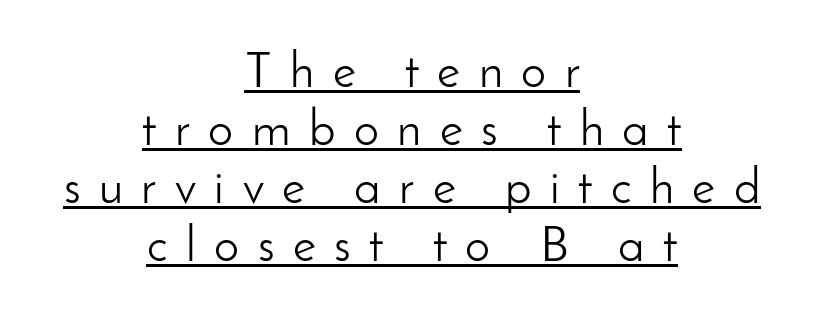
The image shows 50 px light sans-serif type, upright; set centered, line spacing 1.16x, unusually wide letter spacing (+0.37 em), underlined; low stroke contrast and a small x-height.
